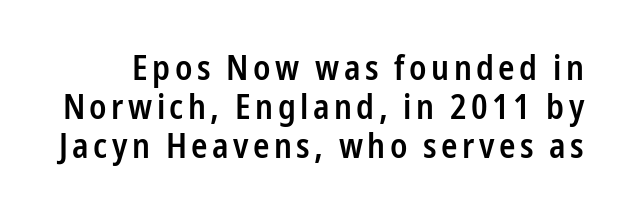
The glyphs are unaccompanied by any horizontal stroke below them. Heft: intermediate — a semibold. Closely set lines give the paragraph a compact silhouette. The passage shown is typed in a proportional face where columns would drift. Classification — sans serif. Every stem runs plumb, perpendicular to the baseline.
